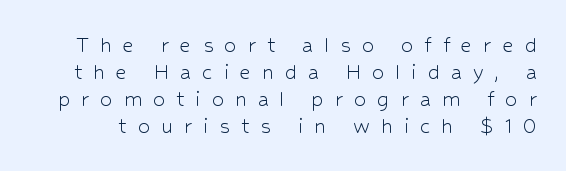
The tracking jumps out immediately: characters are airy and widely separated. The designer dialed line spacing down below the default. The string is rendered with underlining switched off. The specimen reads as upright at a glance.
